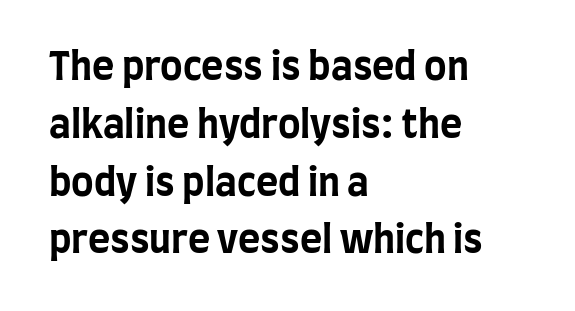
Q: Is the text bold? A: Yes.
Q: Is the text italic (slanted)? A: No, it is upright.
Q: Is the typeface a serif or a sans-serif typeface? A: Sans-serif.
Q: Is the text underlined? A: No.
Q: How is the paragraph aligned? A: Left-aligned.
Q: Is the spacing between letters normal or unusually wide? A: Normal.
Q: Is the spacing between lines tight, normal or loose? A: Normal.
Q: Width (condensed, normal, or wide)? A: Condensed.
Q: Stroke contrast? A: Low.
Q: x-height? A: Large.
Q: Monospaced? A: No.
